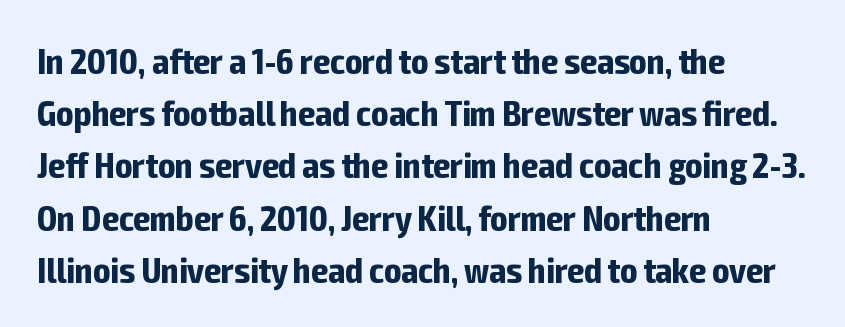
The image shows 36 px bold, condensed sans-serif type, upright; set left-aligned, normal line spacing (1.45x), normal letter spacing, not underlined; low stroke contrast and a medium x-height.
